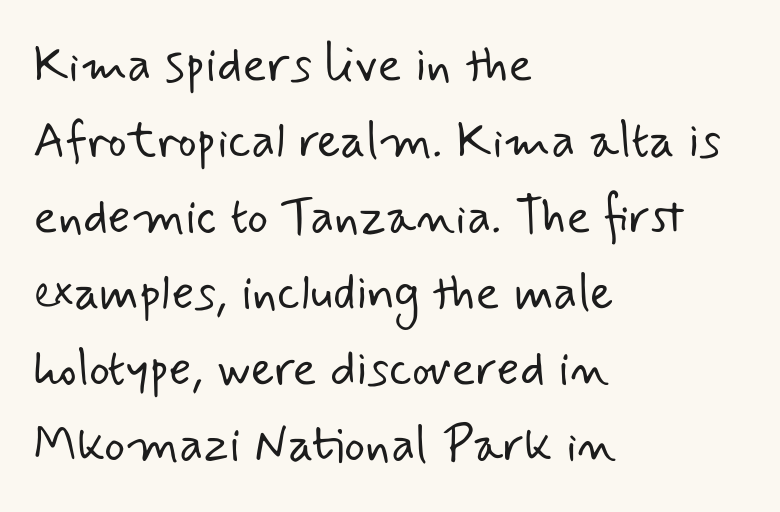
The image shows 50 px light sans-serif type; set left-aligned, normal line spacing (1.52x), normal letter spacing, not underlined; low stroke contrast and a small x-height.
